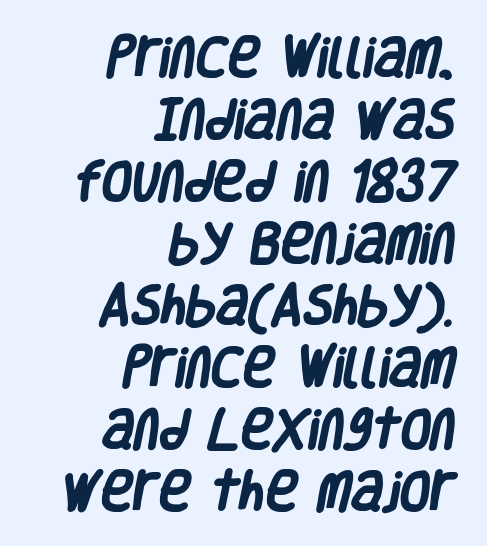
Q: Is the text bold? A: Yes.
Q: Is the typeface a serif or a sans-serif typeface? A: Sans-serif.
Q: Is the text underlined? A: No.
Q: How is the paragraph aligned? A: Right-aligned.
Q: Is the spacing between letters normal or unusually wide? A: Normal.
Q: Is the spacing between lines tight, normal or loose? A: Normal.
Q: Width (condensed, normal, or wide)? A: Condensed.
Q: Stroke contrast? A: Low.
Q: x-height? A: Large.
Q: Monospaced? A: No.
